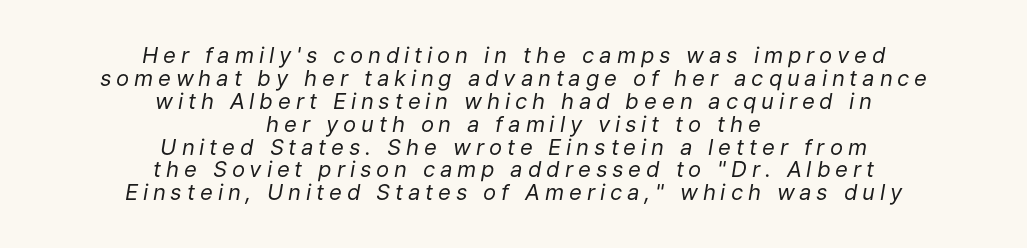
The image shows 22 px text type, italic (leaning right); set centered, tight line spacing (1.04x), unusually wide letter spacing (+0.22 em), not underlined.
